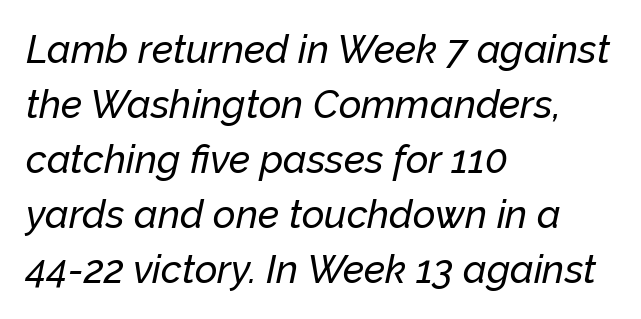
Is the block centered? No — it sits flush against the left margin. Letters rest on an invisible, unmarked baseline. The passage shown stacks its lines at a standard gap. Character widths vary here, with narrow letters taking less room than wide ones. Characters are canted at an angle relative to the baseline's perpendicular. Here the glyphs are tracked normally, forming tight word shapes.
